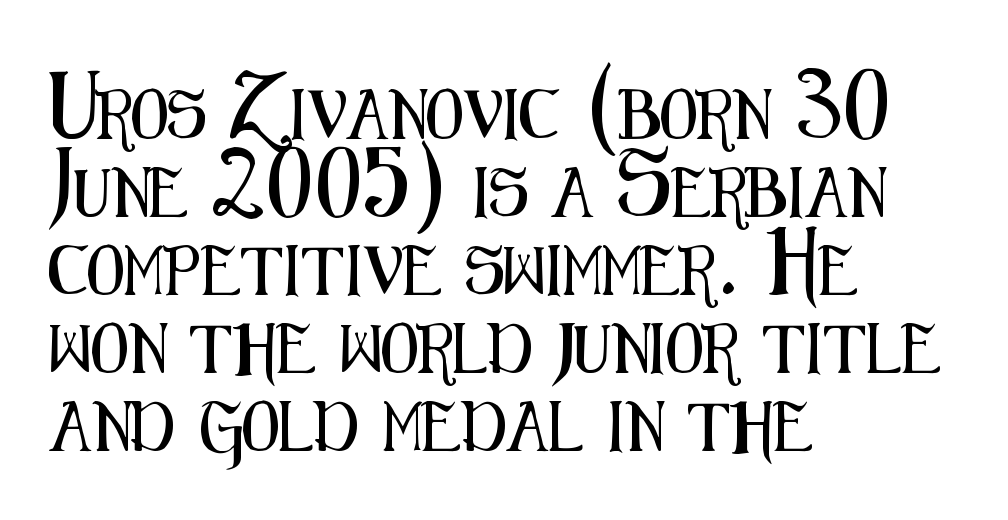
{"italic": "no", "width": "condensed", "stroke_contrast": "medium", "x_height": "medium", "monospaced": "no", "underline": "no", "align": "left", "line_spacing": "normal", "line_spacing_ratio": 1.59, "letter_spacing": "normal", "letter_spacing_em": 0.0, "glyph_px": 49}
